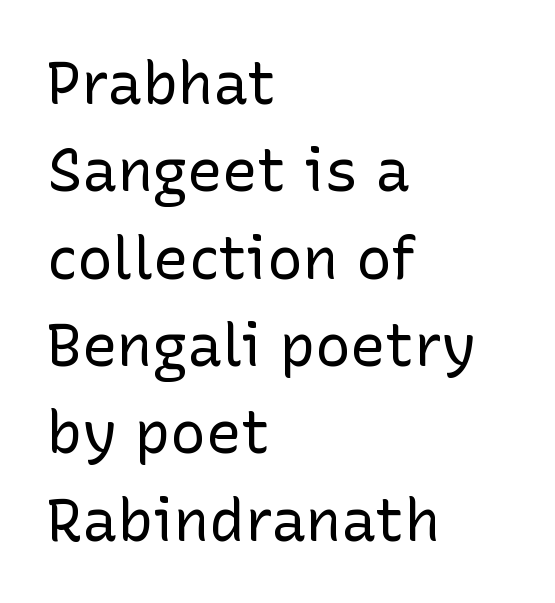
{"serif": "no", "italic": "no", "bold": "no", "weight": "regular", "width": "normal", "stroke_contrast": "low", "x_height": "medium", "monospaced": "no", "underline": "no", "align": "left", "line_spacing": "normal", "line_spacing_ratio": 1.48, "letter_spacing": "normal", "letter_spacing_em": 0.0, "glyph_px": 59}
